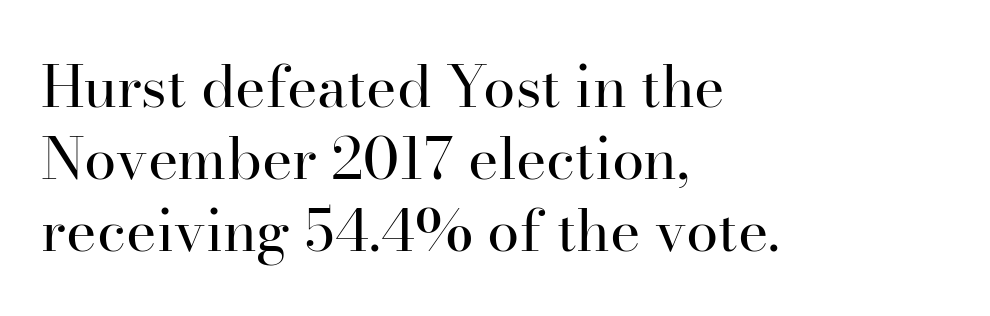
Q: Is the text bold? A: No.
Q: Is the text italic (slanted)? A: No, it is upright.
Q: Is the typeface a serif or a sans-serif typeface? A: Serif.
Q: Is the text underlined? A: No.
Q: How is the paragraph aligned? A: Left-aligned.
Q: Is the spacing between letters normal or unusually wide? A: Normal.
Q: Width (condensed, normal, or wide)? A: Normal.
Q: Stroke contrast? A: High.
Q: x-height? A: Small.
Q: Monospaced? A: No.
